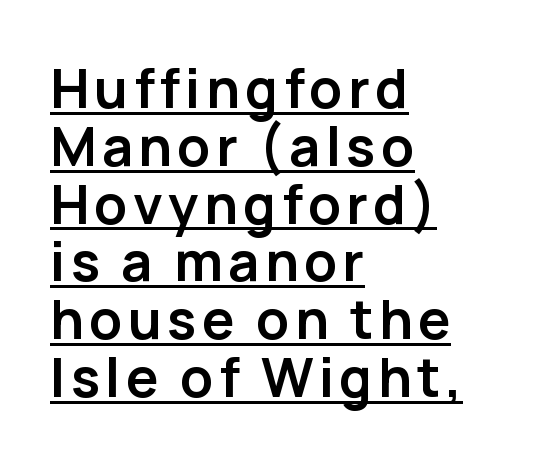
The lines in this sample share a left origin and differ only in where they stop. These lines huddle together more closely than default settings would place them. Descenders here cross a horizontal rule under the line. These lines were composed using upright roman letters. Does the type have serifs? No, each stem ends abruptly. Typographic density is high because the face is bold.
